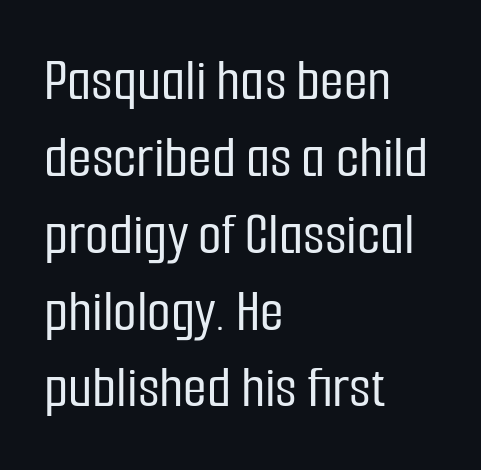
Does the leading feel generous? No, just average. Upright lettering throughout. These lines are rendered in a variable-pitch font. Glyph-to-glyph distance matches everyday printed text. The strip under each line holds only bare page. Stroke terminals: plain, sans-serif.
